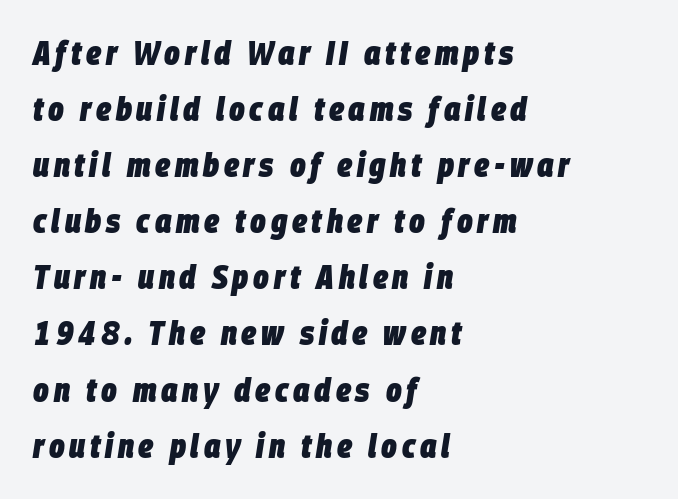
Q: Is the text bold? A: Yes.
Q: Is the text italic (slanted)? A: Yes, it leans right by about 9 degrees.
Q: Is the text underlined? A: No.
Q: How is the paragraph aligned? A: Left-aligned.
Q: Is the spacing between lines tight, normal or loose? A: Normal.
Q: Width (condensed, normal, or wide)? A: Condensed.
Q: Stroke contrast? A: Low.
Q: x-height? A: Large.
Q: Monospaced? A: No.
